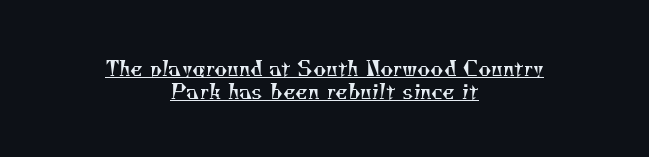
Q: Is the text bold? A: No.
Q: Is the text underlined? A: Yes.
Q: How is the paragraph aligned? A: Centered.
Q: Is the spacing between letters normal or unusually wide? A: Normal.
Q: Is the spacing between lines tight, normal or loose? A: Tight.
